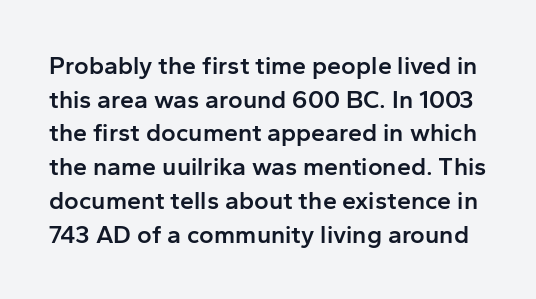
{"italic": "no", "bold": "semi", "underline": "no", "line_spacing": "normal", "line_spacing_ratio": 1.35, "letter_spacing": "normal", "letter_spacing_em": 0.0, "glyph_px": 25}
